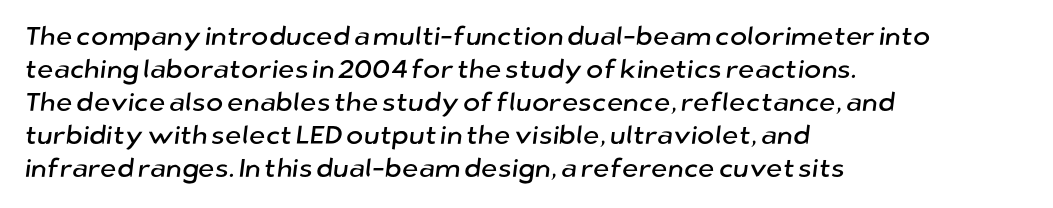
A student would call this left alignment; a typographer would say flush left, rag right. This block has exactly the height ordinary leading produces. The strip under each line holds only bare page. A typesetter would call this zero additional tracking.
